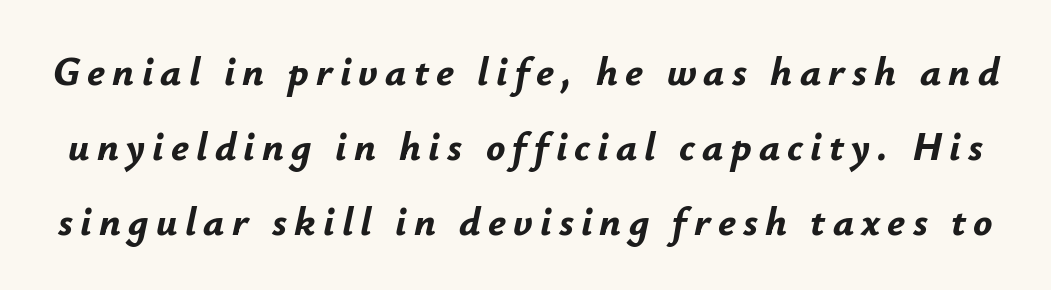
The passage shown is typed in a proportional face where columns would drift. Italic? Definitely — the glyphs are oblique. The characters look thick and weighty, a clear bold. Quick note: underline off.
